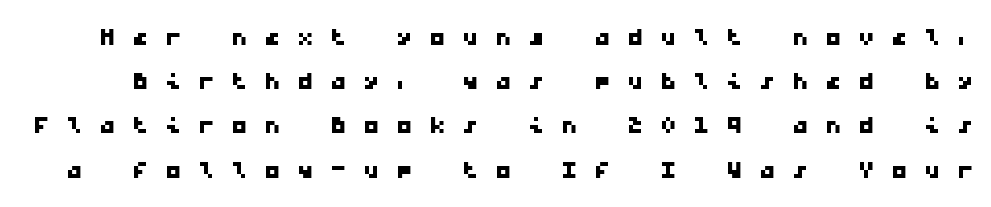
{"serif": "no", "width": "wide", "stroke_contrast": "low", "x_height": "medium", "monospaced": "yes", "underline": "no", "line_spacing": "normal", "line_spacing_ratio": 1.34, "letter_spacing": "wide", "letter_spacing_em": 0.5, "glyph_px": 33}
